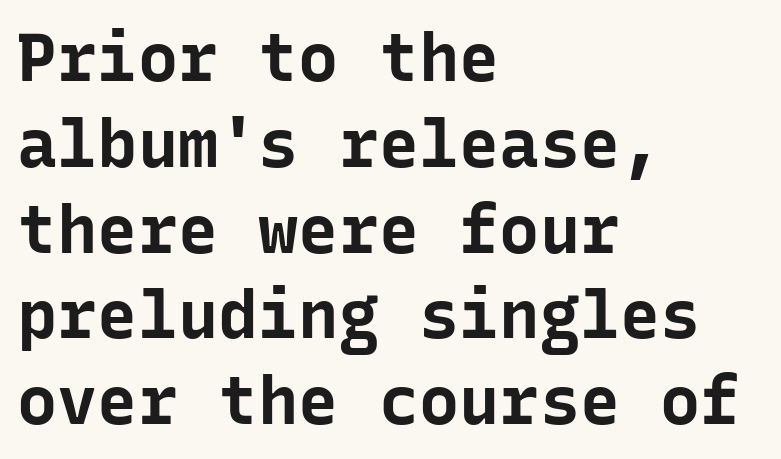
{"serif": "no", "italic": "no", "bold": "yes", "weight": "bold", "width": "normal", "stroke_contrast": "low", "x_height": "medium", "monospaced": "yes", "underline": "no", "align": "left", "line_spacing": "normal", "line_spacing_ratio": 1.28, "letter_spacing": "normal", "letter_spacing_em": 0.0, "glyph_px": 67}
